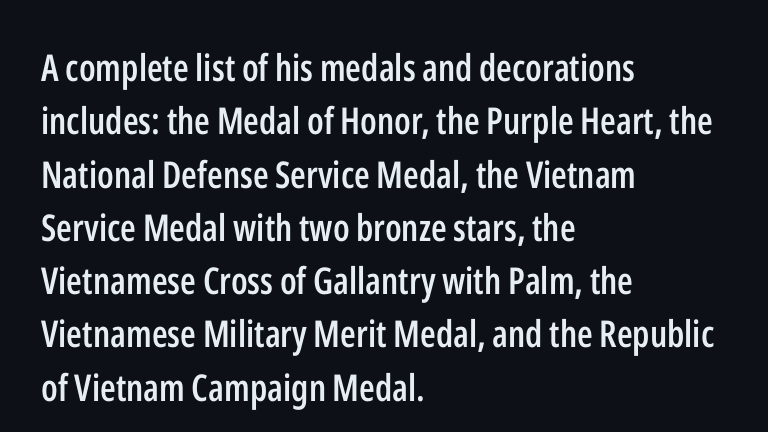
Q: Is the text bold? A: Semi-bold.
Q: Is the text italic (slanted)? A: No, it is upright.
Q: Is the typeface a serif or a sans-serif typeface? A: Sans-serif.
Q: Is the text underlined? A: No.
Q: How is the paragraph aligned? A: Left-aligned.
Q: Is the spacing between letters normal or unusually wide? A: Normal.
Q: Is the spacing between lines tight, normal or loose? A: Normal.
Q: Width (condensed, normal, or wide)? A: Condensed.
Q: Stroke contrast? A: Low.
Q: x-height? A: Medium.
Q: Monospaced? A: No.
